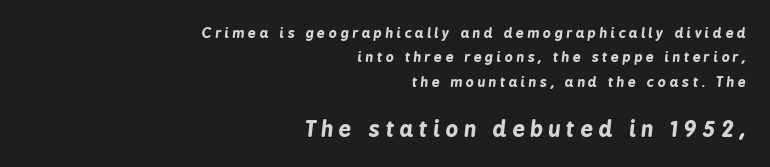
{"italic": "yes", "lean": "right", "slant_degrees": 6, "bold": "yes", "underline": "no", "align": "right", "line_spacing_ratio": 1.74, "letter_spacing": "wide", "letter_spacing_em": 0.25, "larger_block": "second", "size_ratio": 1.57, "glyph_px": 22}
